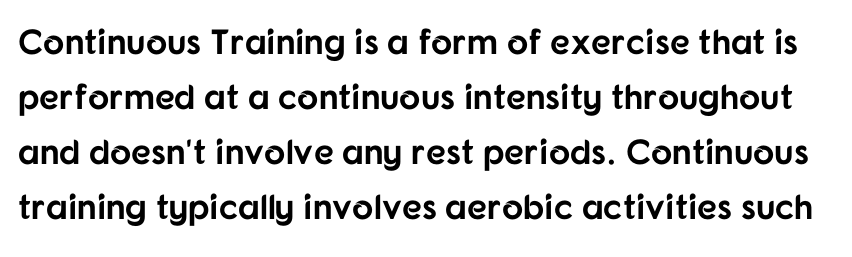
Every stem runs plumb, perpendicular to the baseline. The letters advance in unequal steps, a hallmark of proportional type. Baseline-to-baseline distance is the conventional proportion of letter height. Glyph-to-glyph distance matches everyday printed text. Look at the bottom of the vertical strokes: they stop flat, with no serifs.
